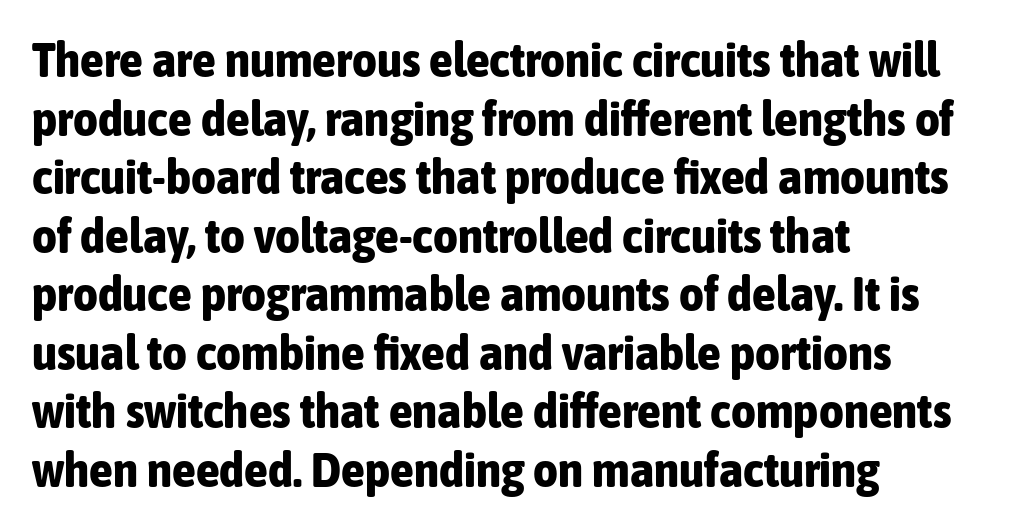
Q: Is the text bold? A: Yes.
Q: Is the text italic (slanted)? A: No, it is upright.
Q: Is the typeface a serif or a sans-serif typeface? A: Sans-serif.
Q: Is the text underlined? A: No.
Q: How is the paragraph aligned? A: Left-aligned.
Q: Is the spacing between letters normal or unusually wide? A: Normal.
Q: Width (condensed, normal, or wide)? A: Condensed.
Q: Stroke contrast? A: Low.
Q: x-height? A: Medium.
Q: Monospaced? A: No.
